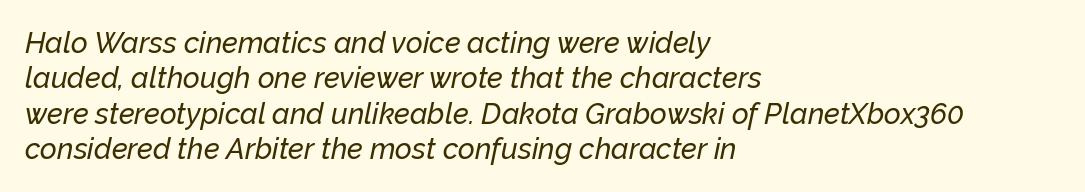
The rendering uses natural spacing where letterforms have individual widths. Typeset ragged right — the left edge is the straight one. The glyphs are unaccompanied by any horizontal stroke below them. The horizontal fit of the characters is conventional and even. Notice how the stems are inclined rather than vertical — that's the hallmark of italics.
